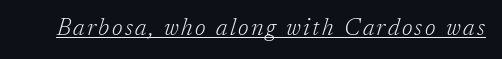
Check the space under the baseline: a stroke is drawn there. Weight class: somewhere from thin through regular. Rendered with sloped, italic letterforms.
